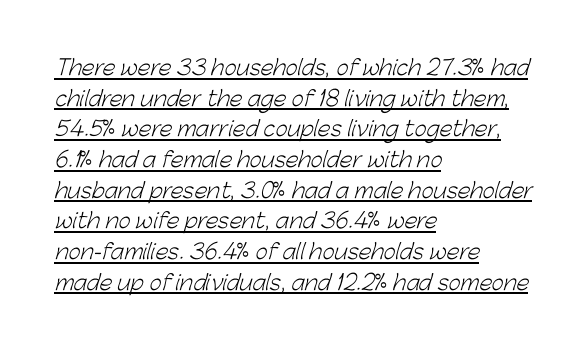
Nothing unusual about the tracking: characters are spaced as the font intends. A baseline rule has been typeset under these characters. These glyphs show unthickened strokes, regular width or finer. Where is the straight margin? On the left.
